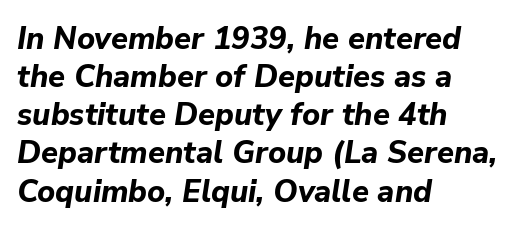
Q: Is the text bold? A: Yes.
Q: Is the text italic (slanted)? A: Yes, it leans right by about 9 degrees.
Q: Is the text underlined? A: No.
Q: How is the paragraph aligned? A: Left-aligned.
Q: Is the spacing between letters normal or unusually wide? A: Normal.
Q: Width (condensed, normal, or wide)? A: Normal.
Q: Stroke contrast? A: Low.
Q: x-height? A: Medium.
Q: Monospaced? A: No.
